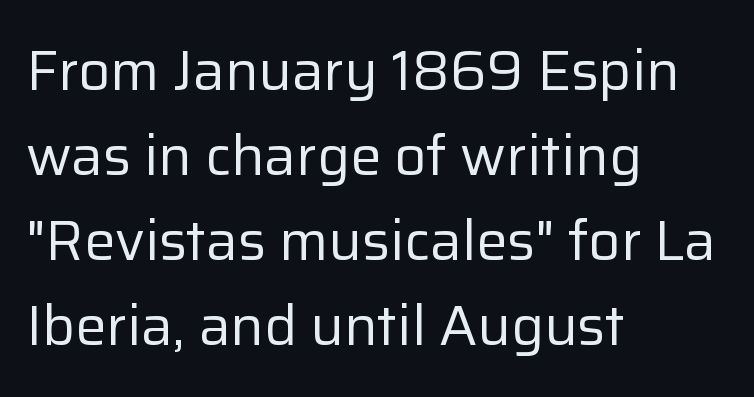
{"serif": "no", "italic": "no", "bold": "no", "weight": "regular", "width": "normal", "stroke_contrast": "low", "x_height": "medium", "monospaced": "no", "underline": "no", "align": "left", "line_spacing": "normal", "line_spacing_ratio": 1.52, "letter_spacing": "normal", "letter_spacing_em": 0.0, "glyph_px": 56}
